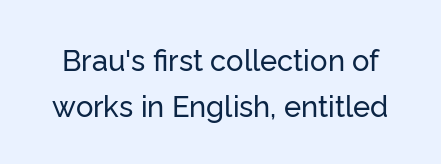
Q: Is the text italic (slanted)? A: No, it is upright.
Q: Is the typeface a serif or a sans-serif typeface? A: Sans-serif.
Q: Is the text underlined? A: No.
Q: Is the spacing between letters normal or unusually wide? A: Normal.
Q: Is the spacing between lines tight, normal or loose? A: Normal.
Q: Width (condensed, normal, or wide)? A: Normal.
Q: Stroke contrast? A: Low.
Q: x-height? A: Medium.
Q: Monospaced? A: No.
